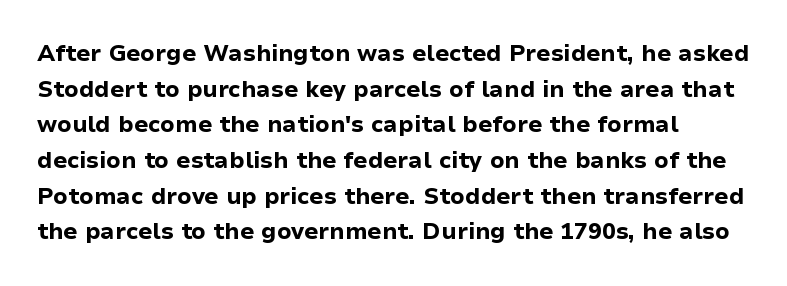
The image shows 23 px bold type, upright; set normal line spacing (1.55x), normal letter spacing, not underlined.
